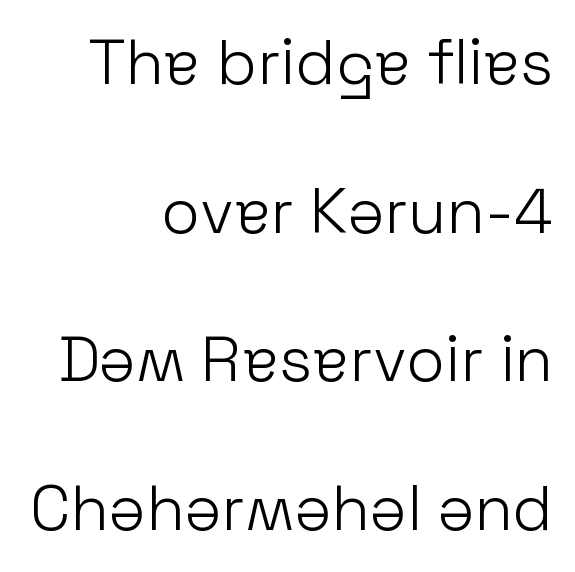
All the whitespace from short lines collects on the left. Tall strokes in this sample are plumb rather than angled. You could fit nearly another row in the gap between these rows. Look at the tracking — it's just the regular setting, nothing added. The typeface has the unassuming heft of standard copy or less. A typesetter would call this proportional, since set widths differ per character.
